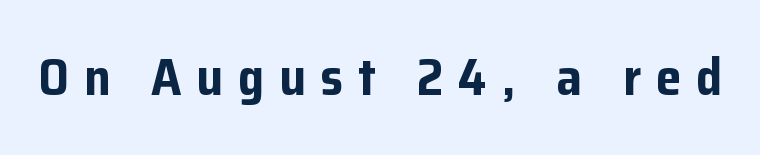
The image shows 51 px bold sans-serif type, upright; set unusually wide letter spacing (+0.29 em), not underlined; low stroke contrast and a medium x-height.
